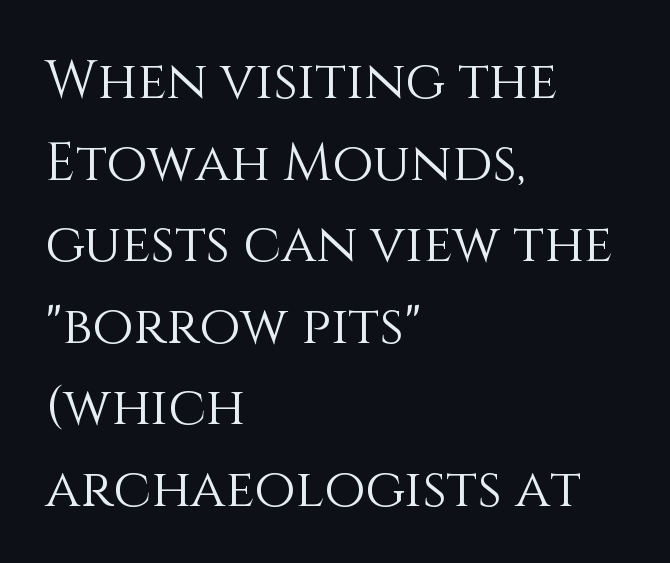
{"italic": "no", "bold": "no", "weight": "light", "width": "normal", "stroke_contrast": "medium", "x_height": "large", "monospaced": "no", "underline": "no", "align": "left", "line_spacing": "normal", "line_spacing_ratio": 1.54, "letter_spacing": "normal", "letter_spacing_em": 0.0, "glyph_px": 53}
